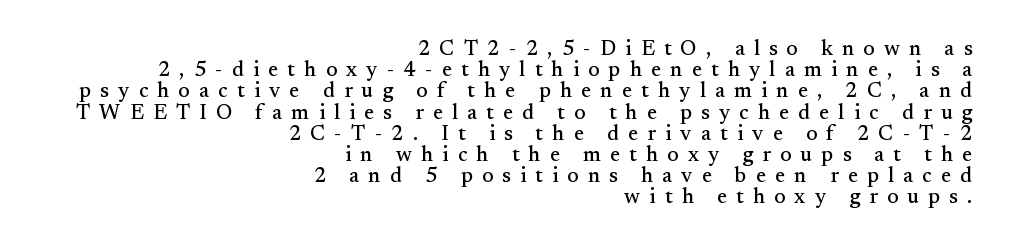
Q: Is the text italic (slanted)? A: No, it is upright.
Q: Is the text underlined? A: No.
Q: How is the paragraph aligned? A: Right-aligned.
Q: Is the spacing between letters normal or unusually wide? A: Unusually wide.
Q: Is the spacing between lines tight, normal or loose? A: Tight.
